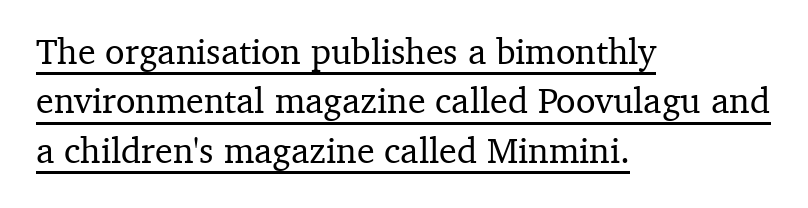
Q: Is the text italic (slanted)? A: No, it is upright.
Q: Is the typeface a serif or a sans-serif typeface? A: Serif.
Q: Is the text underlined? A: Yes.
Q: How is the paragraph aligned? A: Left-aligned.
Q: Is the spacing between letters normal or unusually wide? A: Normal.
Q: Is the spacing between lines tight, normal or loose? A: Normal.
Q: Width (condensed, normal, or wide)? A: Normal.
Q: Stroke contrast? A: Medium.
Q: x-height? A: Medium.
Q: Monospaced? A: No.
